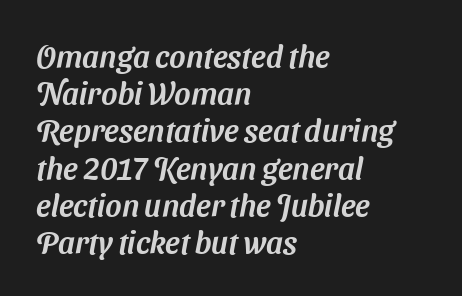
{"serif": "no", "width": "normal", "stroke_contrast": "medium", "x_height": "medium", "monospaced": "no", "underline": "no", "align": "left", "line_spacing_ratio": 1.2, "letter_spacing": "normal", "letter_spacing_em": 0.0, "glyph_px": 31}
